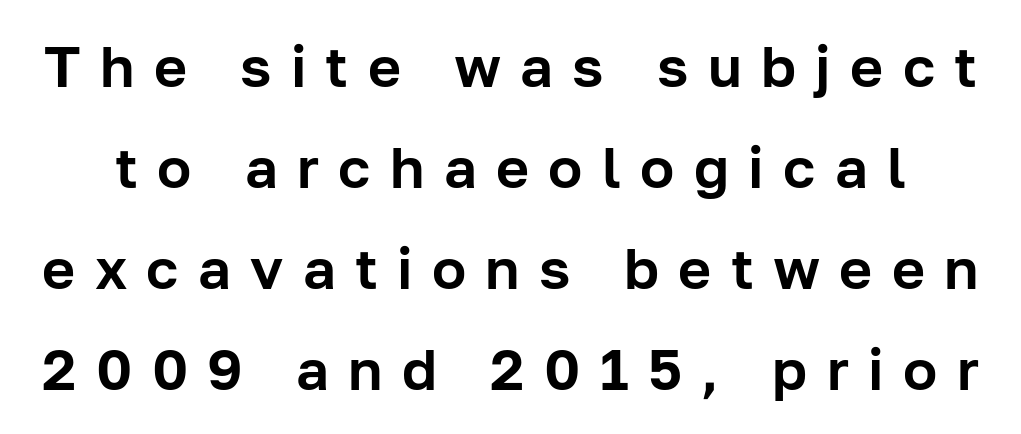
These lines were composed using upright roman letters. Someone cranked the tracking dial way up on this one. Type without underlining. This is sans-serif lettering, the kind often seen on screens and signage.
